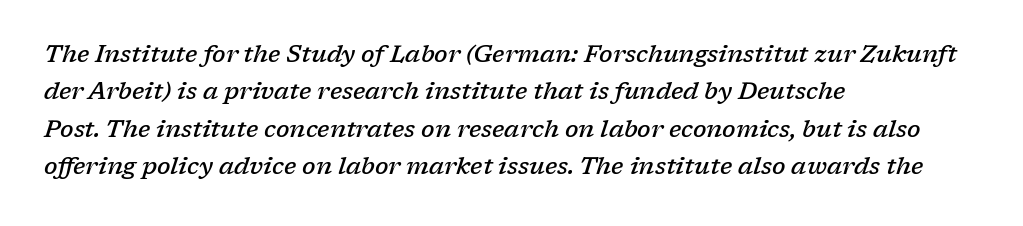
Q: Is the text bold? A: Semi-bold.
Q: Is the text italic (slanted)? A: Yes, it leans right by about 17 degrees.
Q: Is the text underlined? A: No.
Q: How is the paragraph aligned? A: Left-aligned.
Q: Is the spacing between letters normal or unusually wide? A: Normal.
Q: Is the spacing between lines tight, normal or loose? A: Normal.
